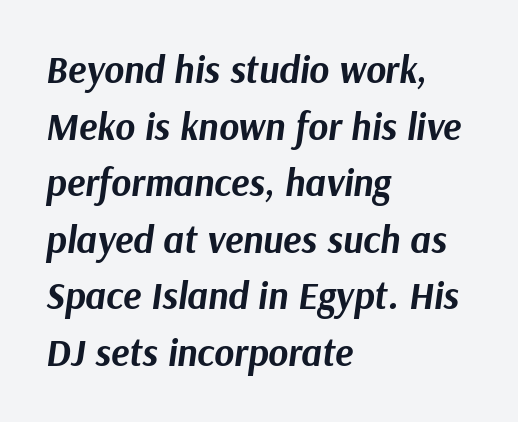
Each word holds together tightly as a unit, with standard inter-letter gaps. Note the varied advance widths — an 'i' is clearly narrower than an 'm'. Compared with a centered layout, this one pins lines to the left instead. The rows are spaced the way most documents space them.
